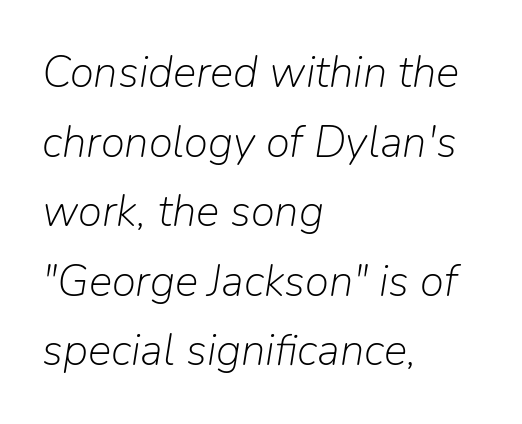
Q: Is the text bold? A: No.
Q: Is the text italic (slanted)? A: Yes, it leans right by about 9 degrees.
Q: Is the text underlined? A: No.
Q: How is the paragraph aligned? A: Left-aligned.
Q: Is the spacing between letters normal or unusually wide? A: Normal.
Q: Is the spacing between lines tight, normal or loose? A: Normal.
Q: Width (condensed, normal, or wide)? A: Normal.
Q: Stroke contrast? A: Low.
Q: x-height? A: Medium.
Q: Monospaced? A: No.
